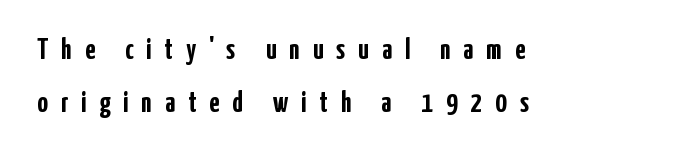
The image shows 29 px semibold, condensed sans-serif type, upright; set left-aligned, line spacing 1.83x, unusually wide letter spacing (+0.45 em), not underlined; low stroke contrast and a medium x-height.
